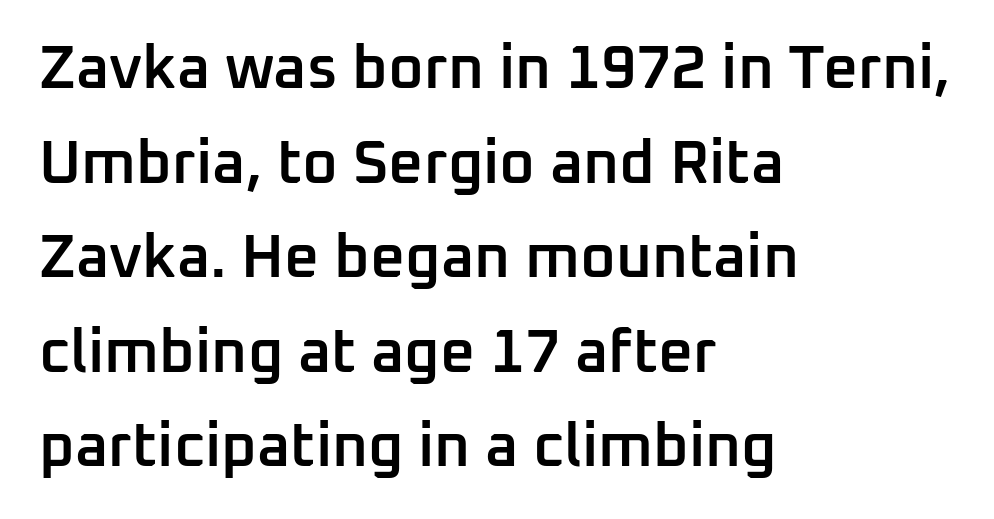
These lines were composed using upright roman letters. The text was rendered using a sans face with plain stroke endings. The rendering uses a semibold face; strokes are thickened but not to full bold. Standard letterfit; no display-style spreading of the glyphs. Bare-footed words on every line. Horizontal alignment here is leftward, the default for most running prose.
